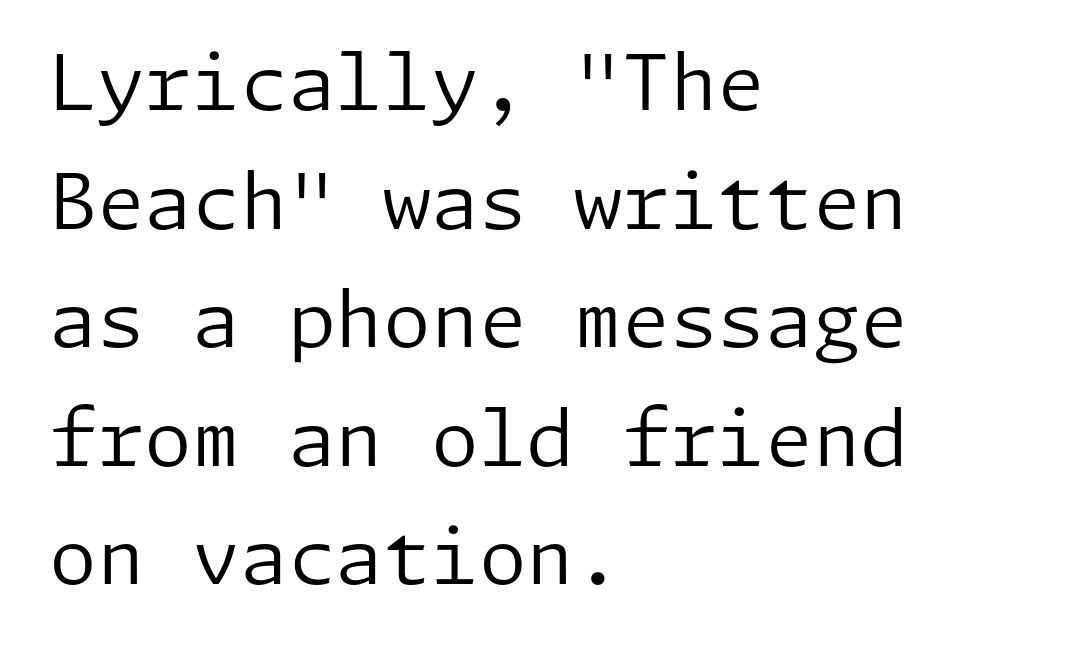
Q: Is the text bold? A: No.
Q: Is the text italic (slanted)? A: No, it is upright.
Q: Is the typeface a serif or a sans-serif typeface? A: Sans-serif.
Q: Is the text underlined? A: No.
Q: How is the paragraph aligned? A: Left-aligned.
Q: Is the spacing between letters normal or unusually wide? A: Normal.
Q: Is the spacing between lines tight, normal or loose? A: Normal.
Q: Width (condensed, normal, or wide)? A: Normal.
Q: Stroke contrast? A: Low.
Q: x-height? A: Medium.
